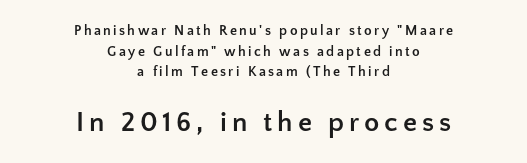
Q: Is the text bold? A: Yes.
Q: Is the text italic (slanted)? A: No, it is upright.
Q: Is the typeface a serif or a sans-serif typeface? A: Sans-serif.
Q: Is the text underlined? A: No.
Q: How is the paragraph aligned? A: Centered.
Q: Is the spacing between lines tight, normal or loose? A: Normal.
Q: Which block of text is set in a larger size, the first (top) or the second (bottom)? A: The second (bottom) one.
Q: Width (condensed, normal, or wide)? A: Normal.
Q: Stroke contrast? A: Low.
Q: x-height? A: Medium.
Q: Monospaced? A: No.
